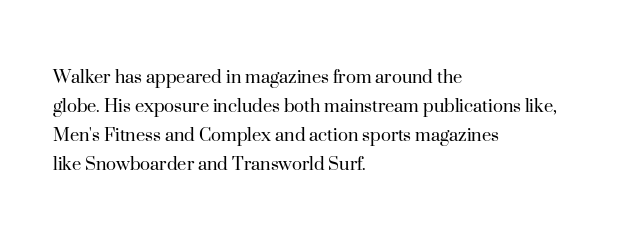
The image shows 21 px text type, upright; set left-aligned, normal line spacing (1.38x), normal letter spacing, not underlined.
